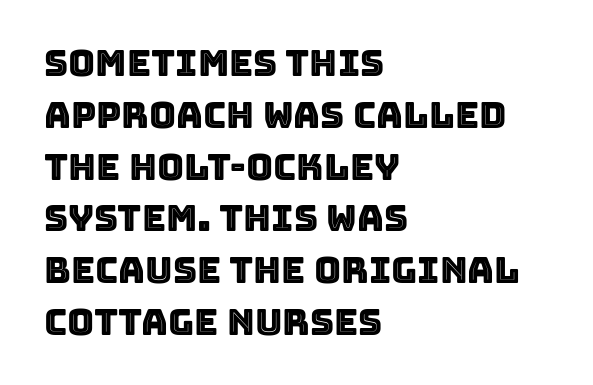
Q: Is the text italic (slanted)? A: No, it is upright.
Q: Is the text underlined? A: No.
Q: How is the paragraph aligned? A: Left-aligned.
Q: Is the spacing between letters normal or unusually wide? A: Normal.
Q: Is the spacing between lines tight, normal or loose? A: Normal.
Q: Width (condensed, normal, or wide)? A: Normal.
Q: x-height? A: Large.
Q: Monospaced? A: No.
